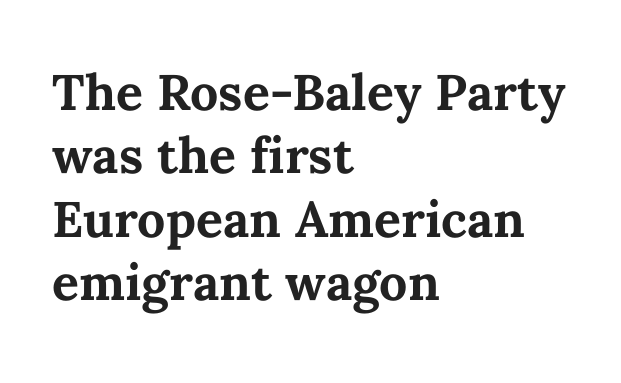
{"italic": "no", "bold": "yes", "weight": "bold", "width": "normal", "stroke_contrast": "medium", "x_height": "medium", "monospaced": "no", "underline": "no", "align": "left", "line_spacing": "normal", "line_spacing_ratio": 1.27, "letter_spacing": "normal", "letter_spacing_em": 0.0, "glyph_px": 50}
